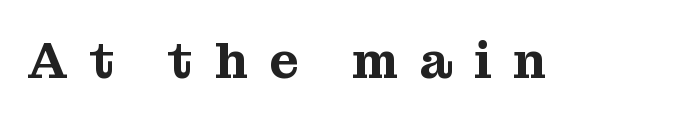
{"serif": "yes", "italic": "no", "width": "normal", "stroke_contrast": "medium", "x_height": "medium", "monospaced": "no", "underline": "no", "letter_spacing": "wide", "letter_spacing_em": 0.42, "glyph_px": 51}
